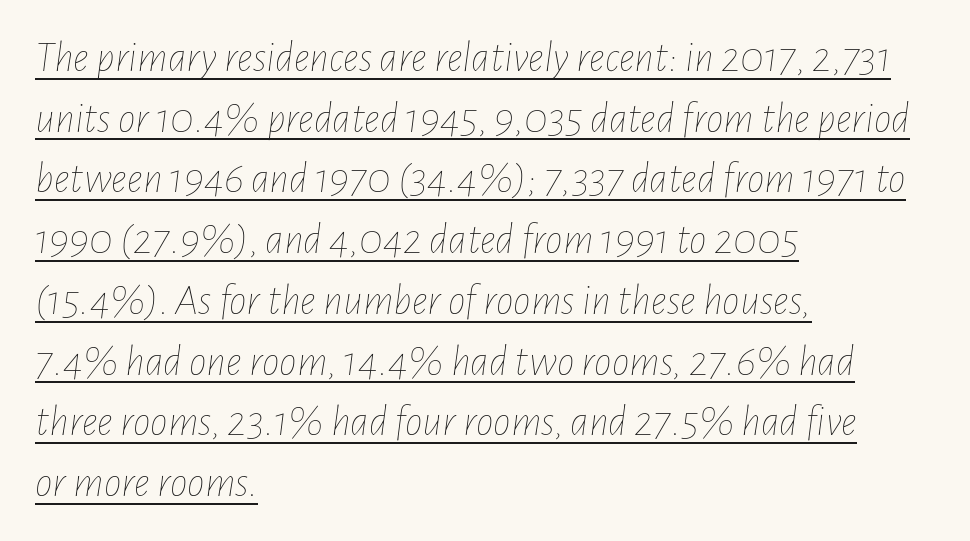
Quick note: underline on. Does the copy run flush right? No — it runs flush left. Looks like regular typesetting: each glyph gets only the width it needs. Every character sits at an angle, as italics do. What stands out about the letter spacing? Nothing — it is the standard amount. Does the leading feel generous? No, just average.
